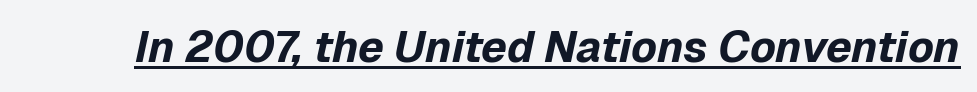
The lettering is marked with a stroke running underneath it. In terms of weight, the rendering is a true, heavy bold. The type is set solid horizontally, with unmodified tracking. Does the lettering tilt? It does — this is italic. This sample has the flowing, uneven cadence of proportional lettering.
